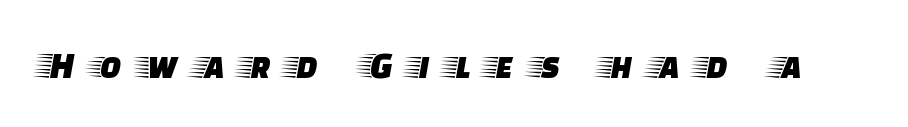
Each letter's strokes conclude with small projecting serifs. Is this a fixed-width face? No — the glyphs have proportional, varying widths. The letters are spread apart with noticeably loose tracking. The space directly below the letters is spotless.
